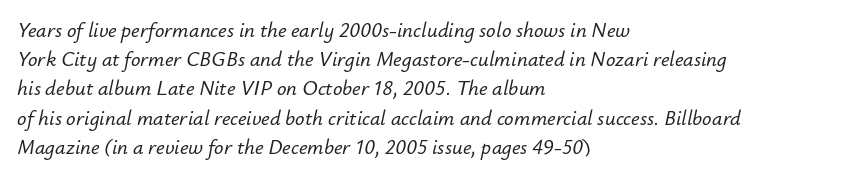
{"italic": "yes", "lean": "right", "slant_degrees": 12, "underline": "no", "align": "left", "line_spacing": "normal", "line_spacing_ratio": 1.39, "letter_spacing": "normal", "letter_spacing_em": 0.0, "glyph_px": 21}
